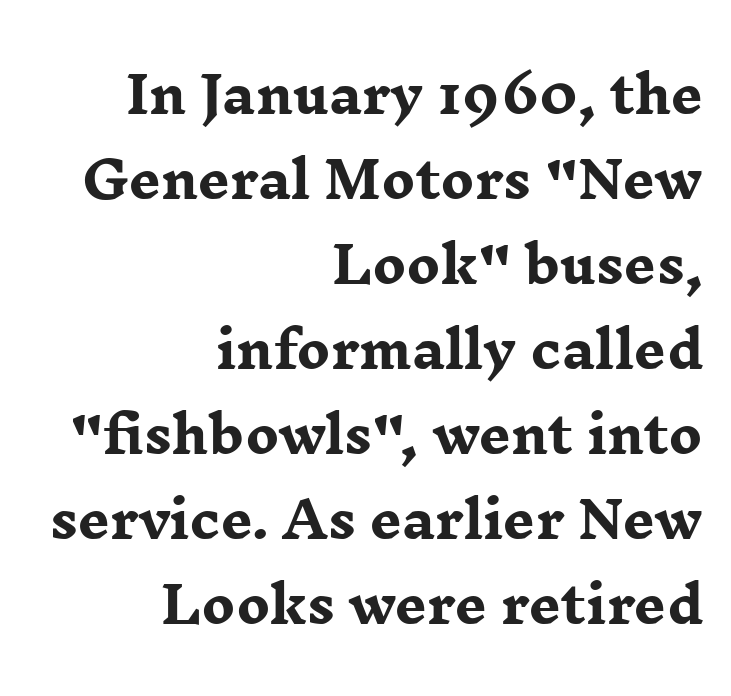
The image shows 50 px heavy, wide serif type, upright; set right-aligned, normal line spacing (1.7x), normal letter spacing, not underlined; low stroke contrast and a medium x-height.
